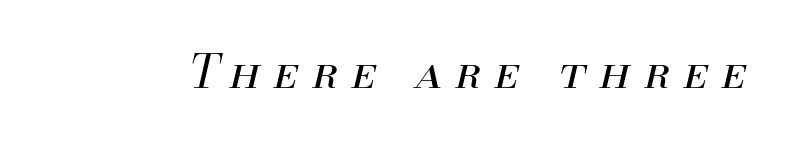
Q: Is the text bold? A: No.
Q: Is the text italic (slanted)? A: Yes, it leans right by about 13 degrees.
Q: Is the text underlined? A: No.
Q: Is the spacing between letters normal or unusually wide? A: Unusually wide.
Q: Width (condensed, normal, or wide)? A: Normal.
Q: Stroke contrast? A: Medium.
Q: x-height? A: Small.
Q: Monospaced? A: No.
